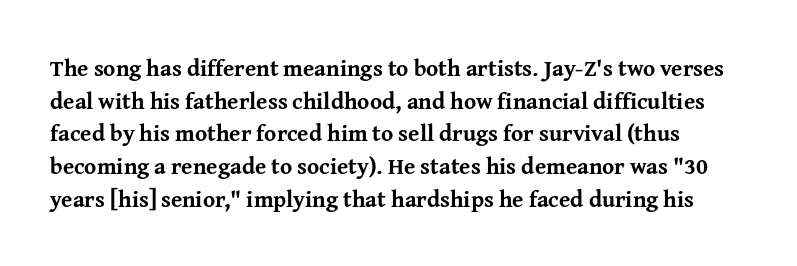
The image shows 23 px bold type, upright; set normal line spacing (1.42x), normal letter spacing, not underlined.
